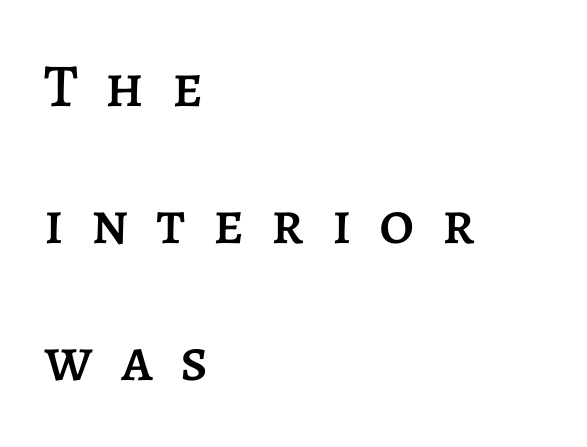
{"italic": "no", "width": "normal", "stroke_contrast": "low", "x_height": "large", "monospaced": "no", "underline": "no", "align": "left", "line_spacing": "loose", "line_spacing_ratio": 2.25, "letter_spacing": "wide", "letter_spacing_em": 0.45, "glyph_px": 61}
